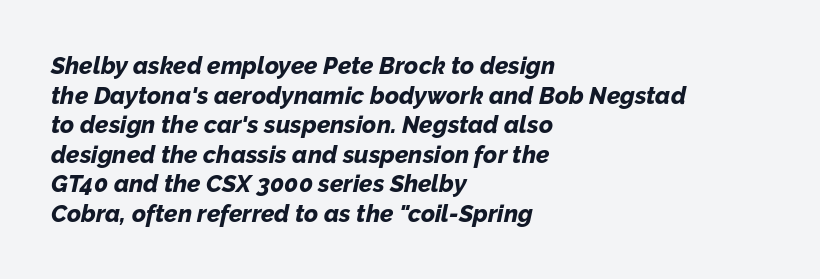
{"italic": "yes", "lean": "right", "slant_degrees": 12, "bold": "yes", "underline": "no", "align": "left", "line_spacing_ratio": 1.23, "letter_spacing": "normal", "letter_spacing_em": 0.0, "glyph_px": 24}
